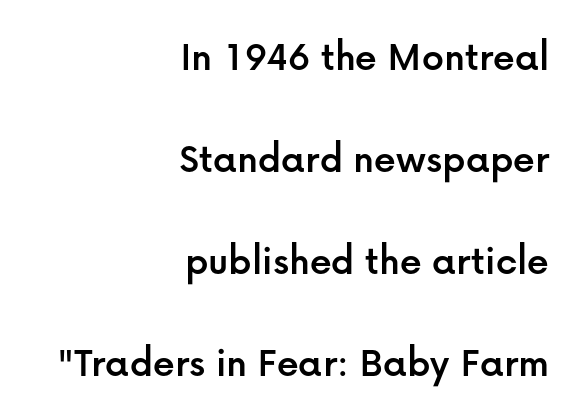
Vertical strokes here are truly vertical. Students, note that the glyphs here touch the page at normal intervals. Note: no serifs on the glyphs. Looks like regular typesetting: each glyph gets only the width it needs.
